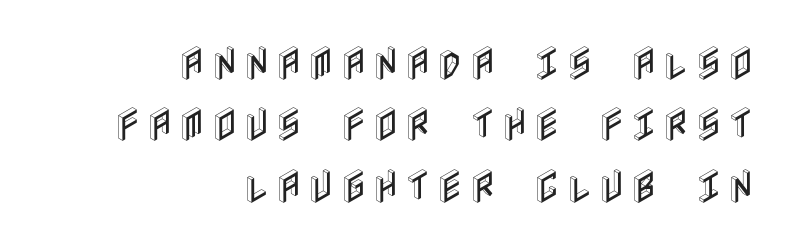
The image shows 37 px condensed type, upright; set right-aligned, normal line spacing (1.66x), not underlined; a large x-height.
